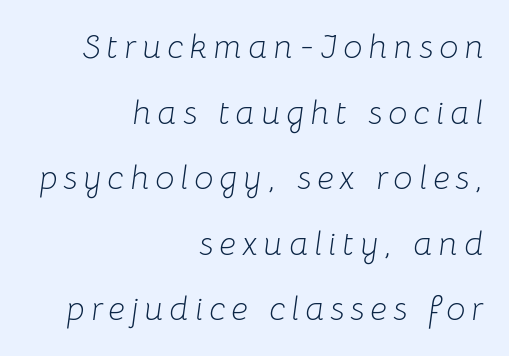
Q: Is the text bold? A: No.
Q: Is the text italic (slanted)? A: Yes, it leans right by about 8 degrees.
Q: Is the text underlined? A: No.
Q: How is the paragraph aligned? A: Right-aligned.
Q: Is the spacing between lines tight, normal or loose? A: Loose.
Q: Width (condensed, normal, or wide)? A: Normal.
Q: Stroke contrast? A: Low.
Q: x-height? A: Medium.
Q: Monospaced? A: No.
